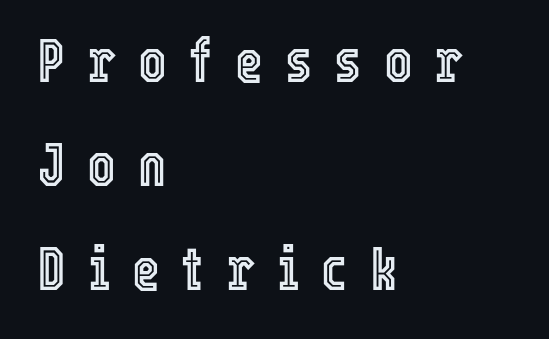
What stands out about the letter spacing? Its width — letters are far apart. A clean baseline with only descenders dipping below it. Every row of glyphs begins at an identical x-position on the left. Do the letters lean? They stand straight. You could not count columns in this text — the font is proportionally spaced.
